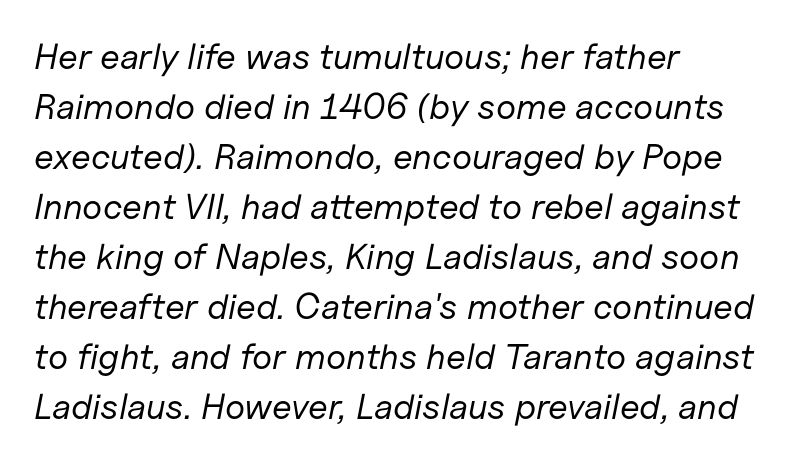
The image shows 36 px regular-weight type, italic (leaning right); set left-aligned, normal line spacing (1.39x), normal letter spacing, not underlined; low stroke contrast and a medium x-height.
